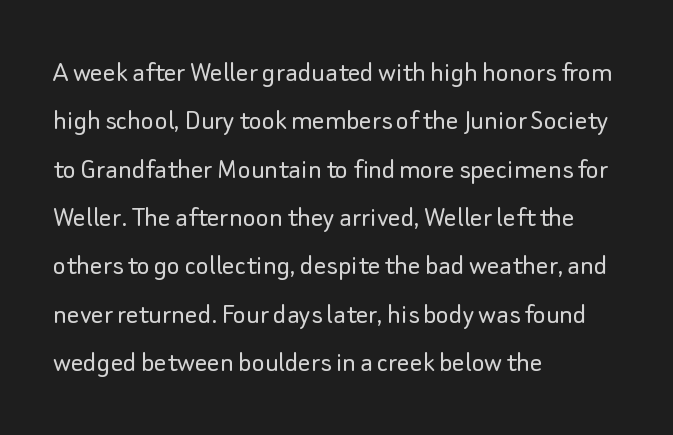
{"serif": "no", "italic": "no", "bold": "no", "weight": "light", "width": "normal", "stroke_contrast": "low", "x_height": "small", "monospaced": "no", "underline": "no", "align": "left", "line_spacing": "normal", "line_spacing_ratio": 1.56, "letter_spacing": "normal", "letter_spacing_em": 0.0, "glyph_px": 31}
